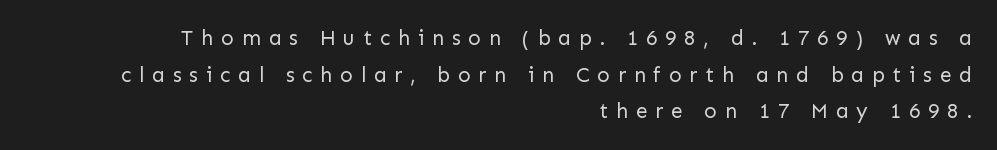
No word sits above an underline. The letters stand straight up with perfectly vertical stems. Stroke thickness stays within the range of a standard reading face or lighter. The letterforms stand isolated, each surrounded by extra space. All the whitespace from short lines collects on the left.
